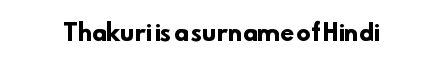
Q: Is the text bold? A: Yes.
Q: Is the text underlined? A: No.
Q: Is the spacing between letters normal or unusually wide? A: Normal.
